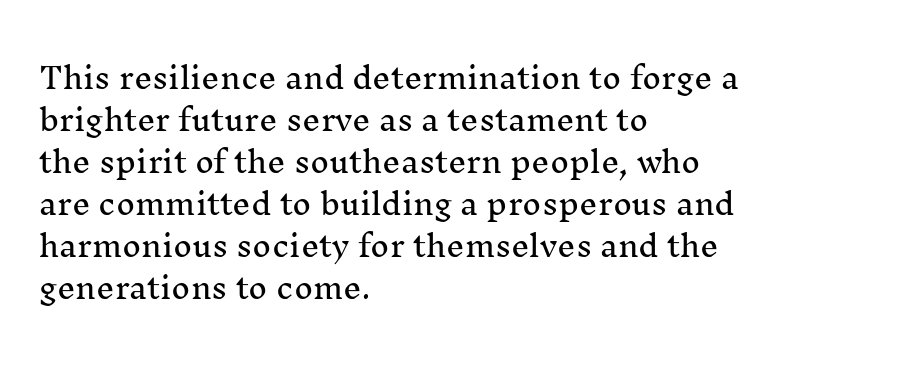
The image shows 29 px serif type, upright; set left-aligned, normal line spacing (1.45x), normal letter spacing, not underlined; medium stroke contrast and a medium x-height.
